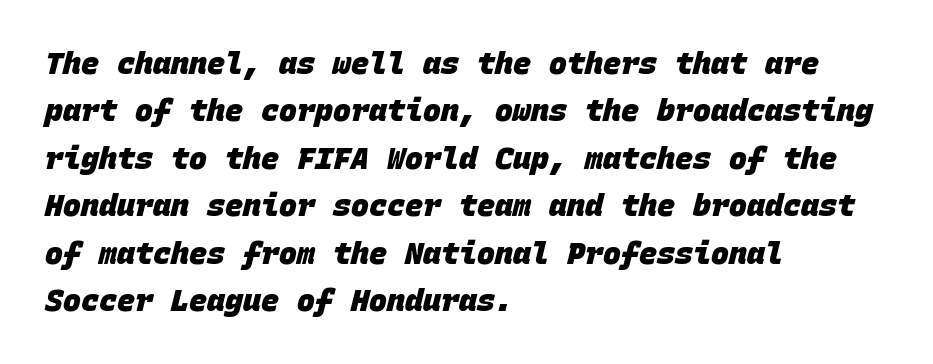
The image shows 30 px heavy sans-serif type, monospaced; set left-aligned, normal line spacing (1.58x), normal letter spacing, not underlined; low stroke contrast and a large x-height.
